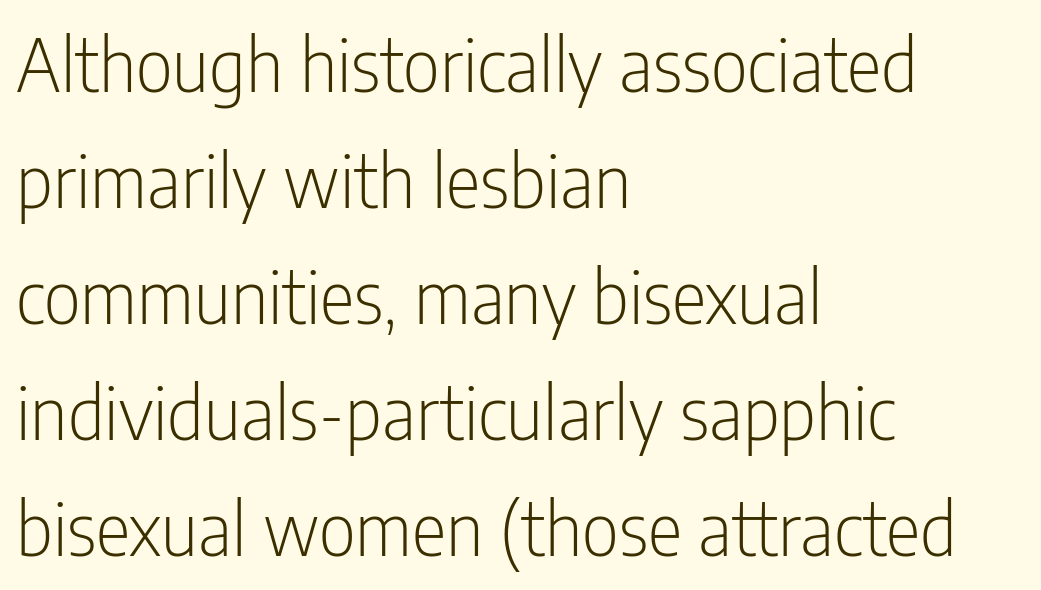
Q: Is the text bold? A: No.
Q: Is the text italic (slanted)? A: No, it is upright.
Q: Is the typeface a serif or a sans-serif typeface? A: Sans-serif.
Q: Is the text underlined? A: No.
Q: How is the paragraph aligned? A: Left-aligned.
Q: Is the spacing between letters normal or unusually wide? A: Normal.
Q: Is the spacing between lines tight, normal or loose? A: Normal.
Q: Width (condensed, normal, or wide)? A: Condensed.
Q: Stroke contrast? A: Low.
Q: x-height? A: Medium.
Q: Monospaced? A: No.
